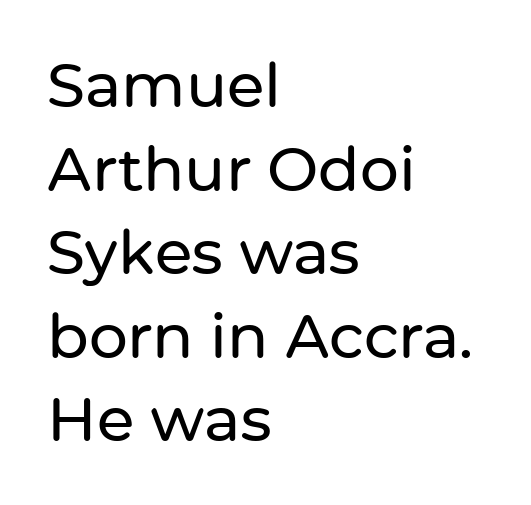
Q: Is the text italic (slanted)? A: No, it is upright.
Q: Is the typeface a serif or a sans-serif typeface? A: Sans-serif.
Q: Is the text underlined? A: No.
Q: How is the paragraph aligned? A: Left-aligned.
Q: Is the spacing between letters normal or unusually wide? A: Normal.
Q: Is the spacing between lines tight, normal or loose? A: Normal.
Q: Width (condensed, normal, or wide)? A: Normal.
Q: Stroke contrast? A: Low.
Q: x-height? A: Medium.
Q: Monospaced? A: No.
